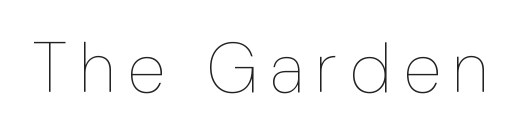
{"italic": "no", "bold": "no", "weight": "thin", "width": "condensed", "stroke_contrast": "low", "x_height": "medium", "monospaced": "no", "underline": "no", "letter_spacing": "wide", "letter_spacing_em": 0.21, "glyph_px": 70}
